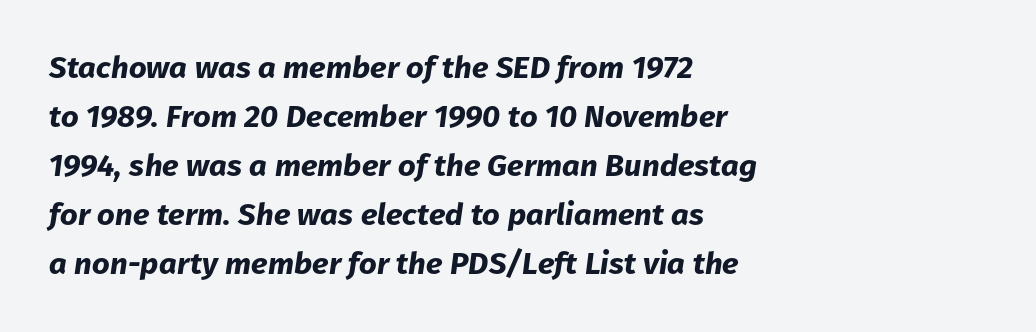
Q: Is the text bold? A: Yes.
Q: Is the text italic (slanted)? A: Yes, it leans right by about 8 degrees.
Q: Is the text underlined? A: No.
Q: How is the paragraph aligned? A: Left-aligned.
Q: Is the spacing between letters normal or unusually wide? A: Normal.
Q: Is the spacing between lines tight, normal or loose? A: Normal.
Q: Width (condensed, normal, or wide)? A: Normal.
Q: Stroke contrast? A: Low.
Q: x-height? A: Medium.
Q: Monospaced? A: No.
